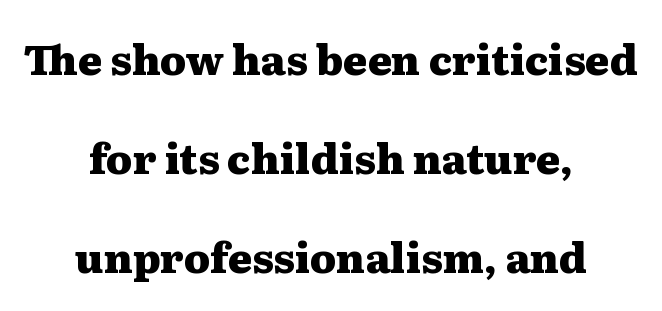
{"serif": "yes", "italic": "no", "bold": "yes", "weight": "heavy", "width": "wide", "stroke_contrast": "medium", "x_height": "medium", "monospaced": "no", "underline": "no", "align": "center", "line_spacing": "loose", "line_spacing_ratio": 2.41, "letter_spacing": "normal", "letter_spacing_em": 0.0, "glyph_px": 41}
